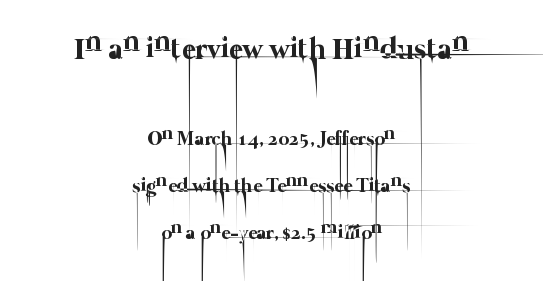
Teacher's note: observe the equal gaps on both sides — that is centered alignment. Scale decreases going downward across the two blocks. The space between consecutive lines is lavish. There is no visible air inserted between adjacent glyphs.
